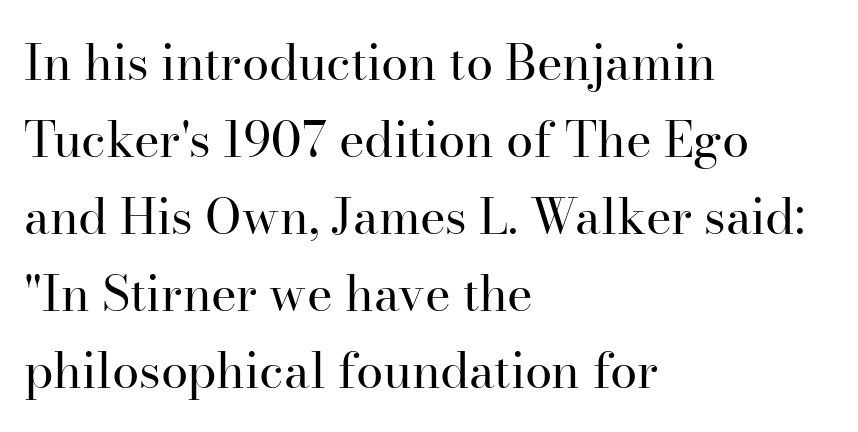
Plain, unruled lines of type. Which margin do the lines hug? The left one — the right edge is uneven. Spacing verdict: proportional, widths tailored to each character. Regarding serifs, this sample has them.
